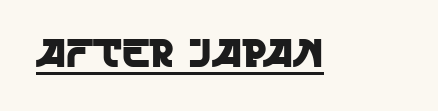
The image shows 40 px sans-serif type, upright; set normal letter spacing, underlined; a large x-height.
